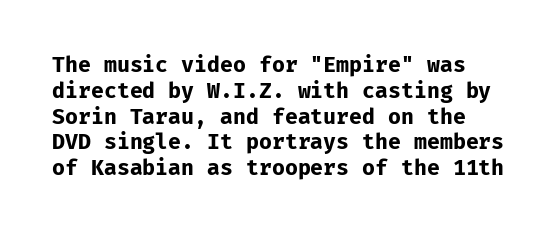
Q: Is the text bold? A: Yes.
Q: Is the text italic (slanted)? A: No, it is upright.
Q: Is the text underlined? A: No.
Q: Is the spacing between letters normal or unusually wide? A: Normal.
